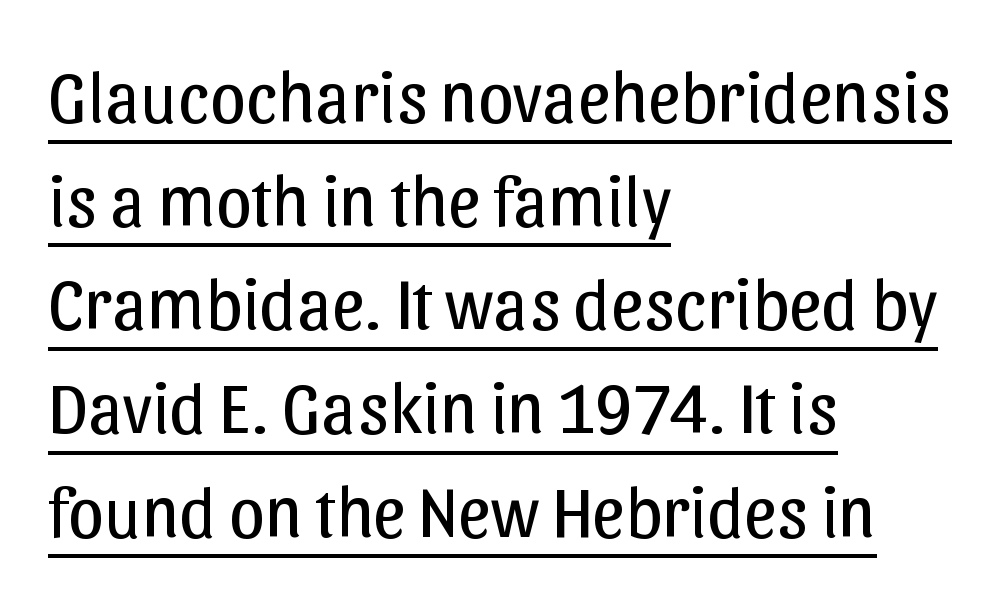
Typographically, this falls in the sans-serif category. Typeset ragged right — the left edge is the straight one. A quiet, ordinary-to-light weight characterises the typeface. Underlined type. It's the straight-up-and-down kind of type. You could not count columns in this text — the font is proportionally spaced.
